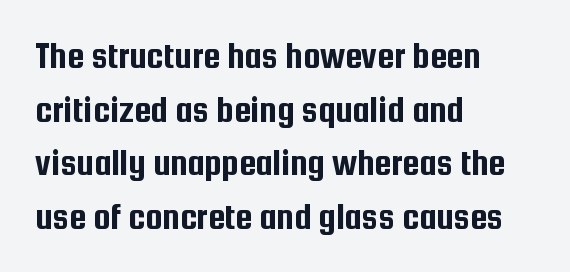
Q: Is the text italic (slanted)? A: No, it is upright.
Q: Is the typeface a serif or a sans-serif typeface? A: Sans-serif.
Q: Is the text underlined? A: No.
Q: How is the paragraph aligned? A: Left-aligned.
Q: Is the spacing between letters normal or unusually wide? A: Normal.
Q: Is the spacing between lines tight, normal or loose? A: Normal.
Q: Width (condensed, normal, or wide)? A: Condensed.
Q: Stroke contrast? A: Low.
Q: x-height? A: Medium.
Q: Monospaced? A: No.
